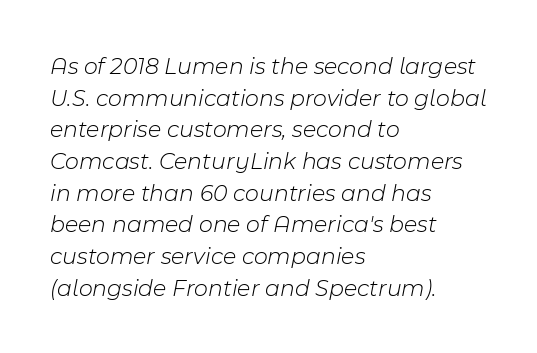
The image shows 24 px text type, italic (leaning right); set left-aligned, normal line spacing (1.32x), normal letter spacing, not underlined.
